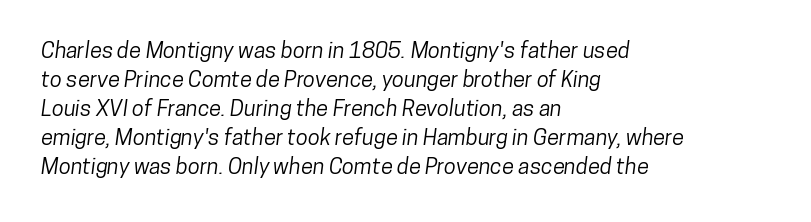
The image shows 22 px text type; set left-aligned, normal line spacing (1.32x), normal letter spacing, not underlined.
